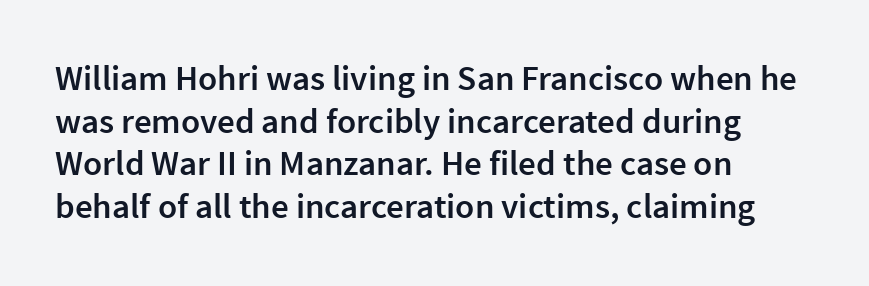
{"serif": "no", "italic": "no", "bold": "semi", "weight": "semibold", "width": "normal", "stroke_contrast": "low", "x_height": "medium", "monospaced": "no", "underline": "no", "align": "left", "line_spacing_ratio": 1.22, "letter_spacing": "normal", "letter_spacing_em": 0.0, "glyph_px": 35}
